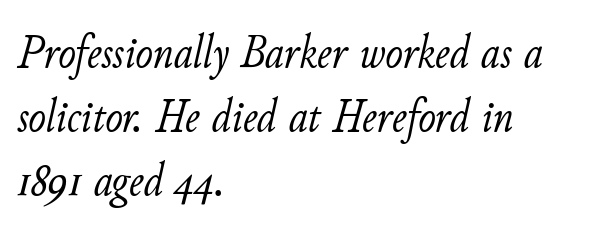
Q: Is the text bold? A: No.
Q: Is the text italic (slanted)? A: Yes, it leans right by about 11 degrees.
Q: Is the text underlined? A: No.
Q: How is the paragraph aligned? A: Left-aligned.
Q: Is the spacing between letters normal or unusually wide? A: Normal.
Q: Is the spacing between lines tight, normal or loose? A: Normal.
Q: Width (condensed, normal, or wide)? A: Normal.
Q: Stroke contrast? A: Low.
Q: x-height? A: Small.
Q: Monospaced? A: No.
